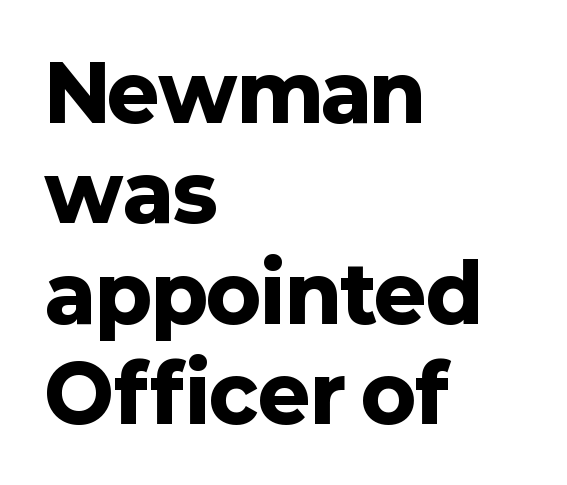
Q: Is the text bold? A: Yes.
Q: Is the text italic (slanted)? A: No, it is upright.
Q: Is the typeface a serif or a sans-serif typeface? A: Sans-serif.
Q: Is the text underlined? A: No.
Q: How is the paragraph aligned? A: Left-aligned.
Q: Is the spacing between letters normal or unusually wide? A: Normal.
Q: Is the spacing between lines tight, normal or loose? A: Normal.
Q: Width (condensed, normal, or wide)? A: Normal.
Q: Stroke contrast? A: Low.
Q: x-height? A: Medium.
Q: Monospaced? A: No.
